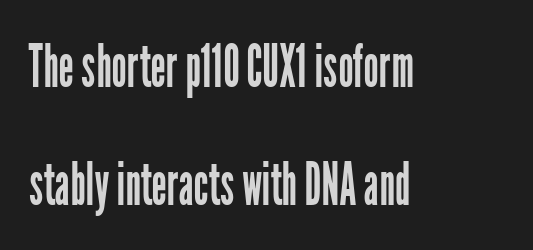
{"serif": "no", "italic": "no", "bold": "no", "weight": "regular", "width": "condensed", "stroke_contrast": "low", "x_height": "medium", "monospaced": "no", "underline": "no", "align": "left", "line_spacing": "loose", "line_spacing_ratio": 1.96, "letter_spacing": "normal", "letter_spacing_em": 0.0, "glyph_px": 60}
